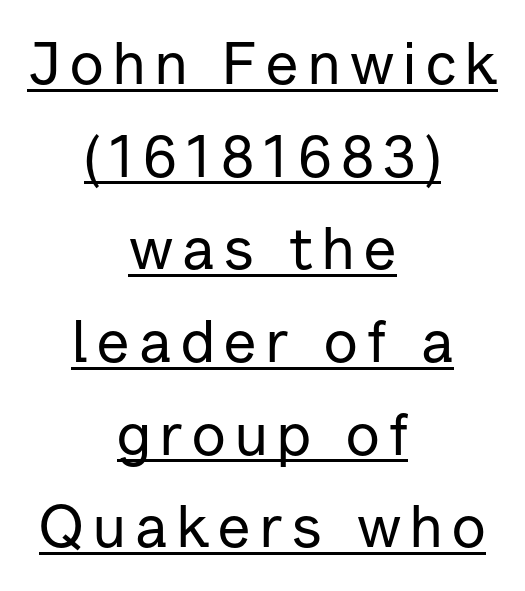
Stroke terminals: plain, sans-serif. Leading matches the norm, producing a regular column. Compared with undecorated copy, this sample adds a rule below the words. The face used here is proportionally spaced, like ordinary book or web type. If you folded the block vertically in half, each line would mirror itself in length.
